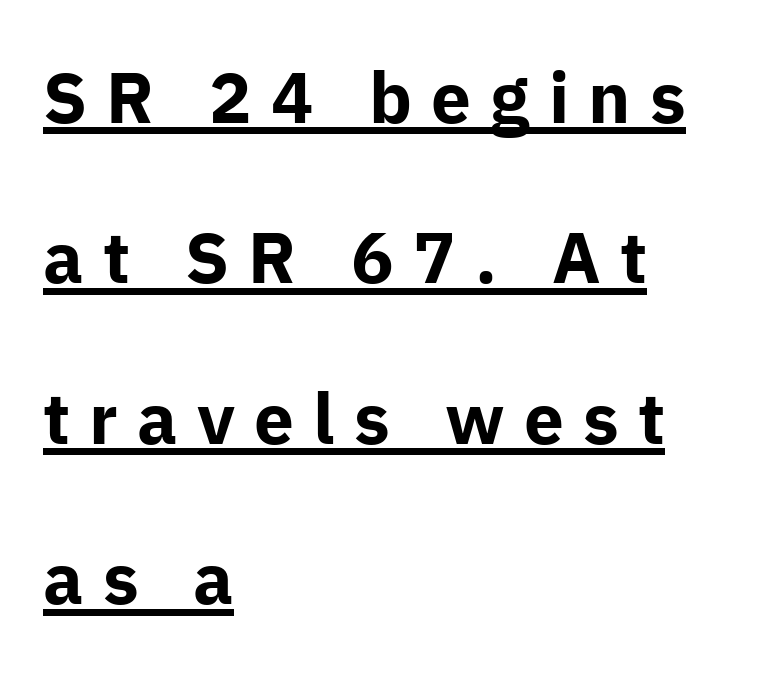
{"serif": "no", "italic": "no", "bold": "yes", "weight": "bold", "width": "normal", "stroke_contrast": "low", "x_height": "medium", "monospaced": "no", "underline": "yes", "align": "left", "line_spacing": "loose", "line_spacing_ratio": 2.26, "letter_spacing": "wide", "letter_spacing_em": 0.27, "glyph_px": 71}
